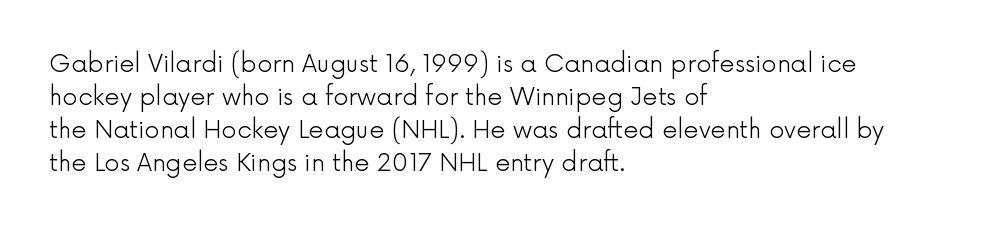
The image shows 24 px text type, upright; set left-aligned, normal line spacing (1.37x), normal letter spacing, not underlined.
